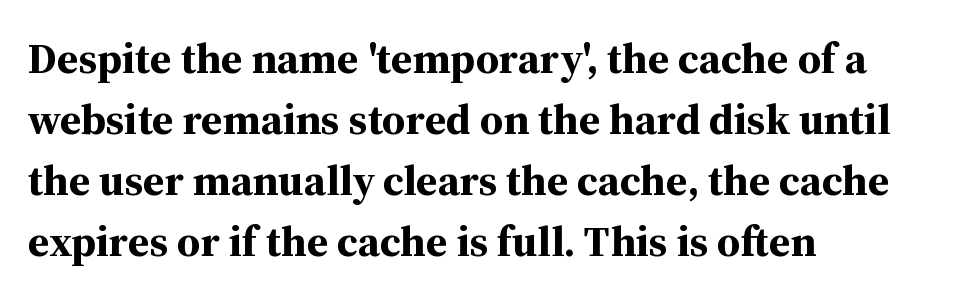
Horizontal bands of white between lines are of average thickness. The string is rendered with underlining switched off. Observe the serifs anchoring each vertical stroke in this sample. In CSS terms this would be text-align: left.
